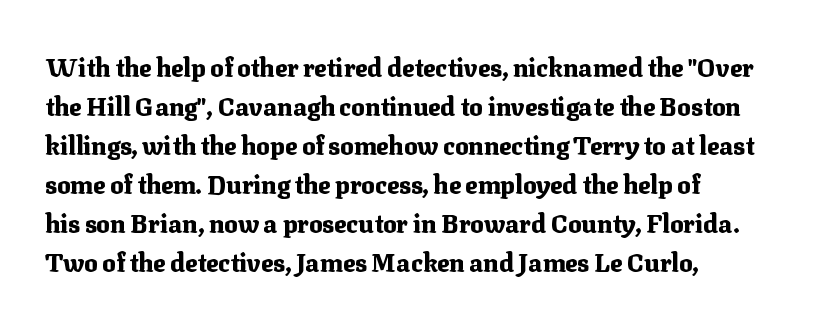
{"italic": "no", "bold": "yes", "underline": "no", "align": "left", "line_spacing": "normal", "line_spacing_ratio": 1.56, "letter_spacing": "normal", "letter_spacing_em": 0.0, "glyph_px": 25}
